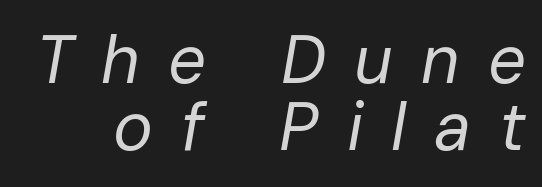
The image shows 67 px regular-weight type, italic (leaning right); set tight line spacing (1.0x), unusually wide letter spacing (+0.42 em), not underlined; low stroke contrast and a medium x-height.
